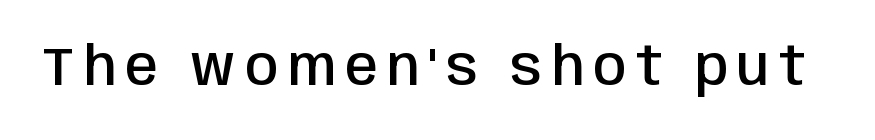
The image shows 53 px semibold, condensed sans-serif type, upright; set not underlined; low stroke contrast and a large x-height.
